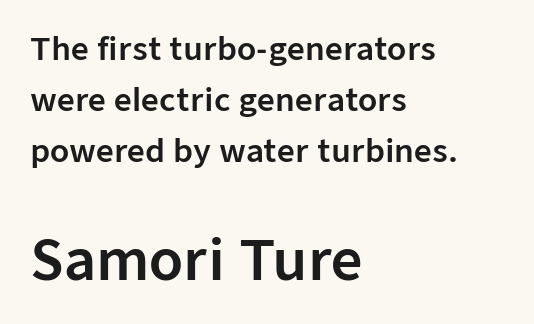
The image shows 55 px sans-serif type, upright; set left-aligned, normal line spacing (1.64x), normal letter spacing, not underlined; the second (bottom) block is 1.77x larger; low stroke contrast and a medium x-height.
